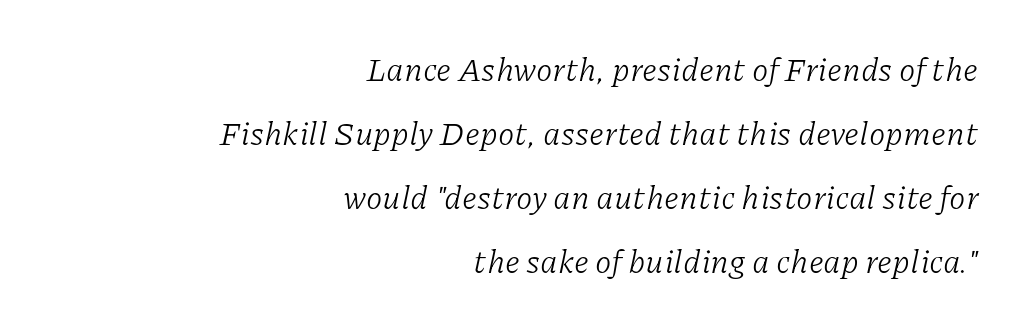
{"serif": "yes", "italic": "yes", "lean": "right", "slant_degrees": 11, "bold": "no", "weight": "light", "width": "normal", "stroke_contrast": "low", "x_height": "medium", "monospaced": "no", "underline": "no", "align": "right", "line_spacing": "loose", "line_spacing_ratio": 1.94, "letter_spacing": "normal", "letter_spacing_em": 0.0, "glyph_px": 33}
